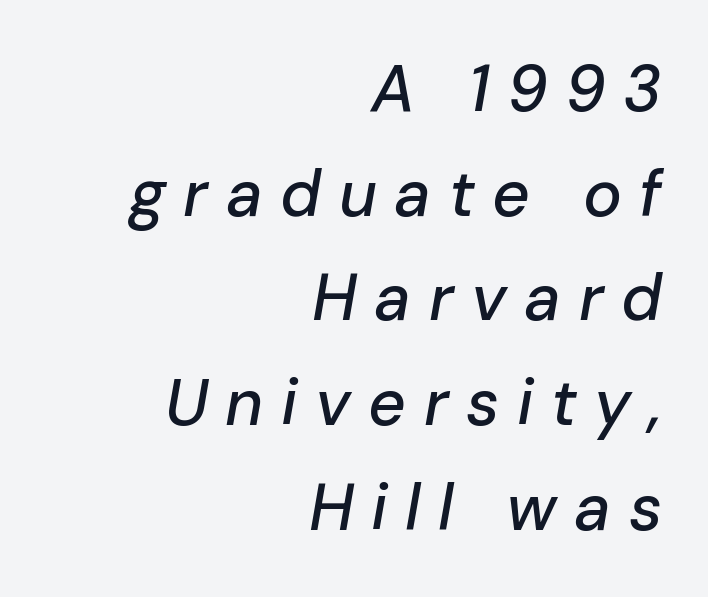
The image shows 65 px text type, italic (leaning right); set right-aligned, normal line spacing (1.61x), unusually wide letter spacing (+0.27 em), not underlined; low stroke contrast and a medium x-height.
